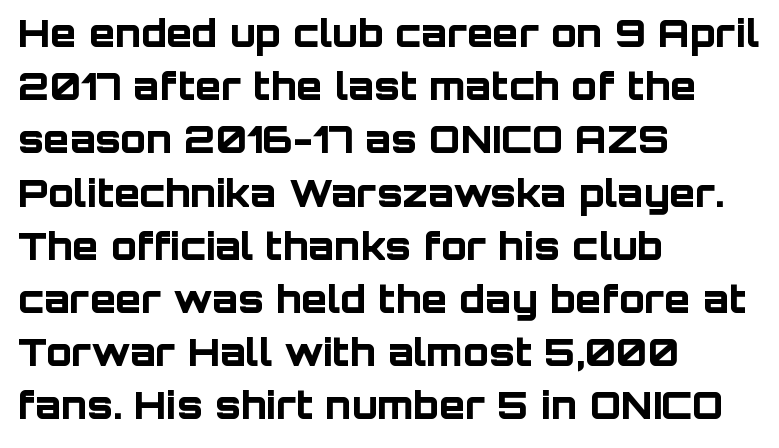
{"serif": "no", "italic": "no", "bold": "yes", "weight": "bold", "width": "normal", "stroke_contrast": "low", "x_height": "large", "monospaced": "no", "underline": "no", "align": "left", "line_spacing": "normal", "line_spacing_ratio": 1.4, "letter_spacing": "normal", "letter_spacing_em": 0.0, "glyph_px": 38}
